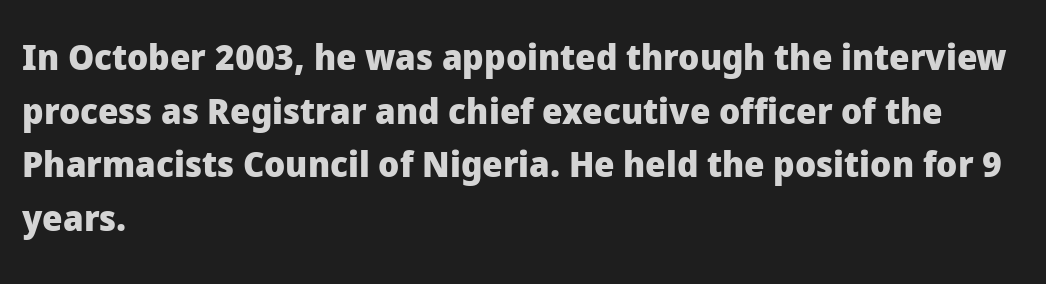
Q: Is the text bold? A: Yes.
Q: Is the text italic (slanted)? A: No, it is upright.
Q: Is the typeface a serif or a sans-serif typeface? A: Sans-serif.
Q: Is the text underlined? A: No.
Q: How is the paragraph aligned? A: Left-aligned.
Q: Is the spacing between letters normal or unusually wide? A: Normal.
Q: Is the spacing between lines tight, normal or loose? A: Normal.
Q: Width (condensed, normal, or wide)? A: Normal.
Q: Stroke contrast? A: Low.
Q: x-height? A: Medium.
Q: Monospaced? A: No.
